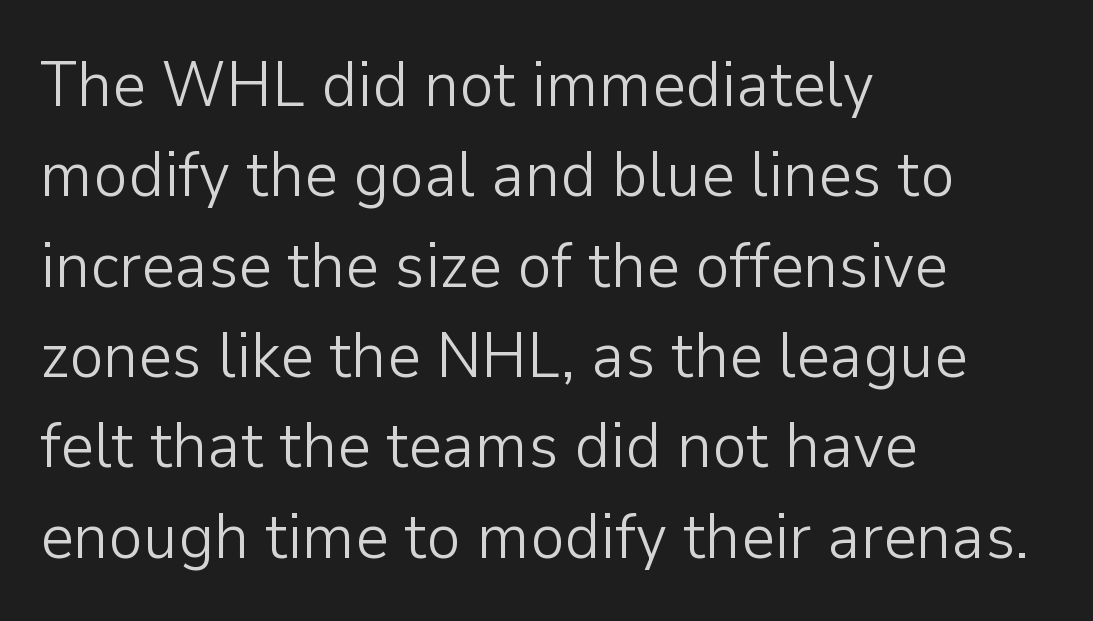
{"serif": "no", "italic": "no", "bold": "no", "weight": "light", "width": "normal", "stroke_contrast": "low", "x_height": "medium", "monospaced": "no", "underline": "no", "align": "left", "line_spacing": "normal", "line_spacing_ratio": 1.39, "letter_spacing": "normal", "letter_spacing_em": 0.0, "glyph_px": 65}
